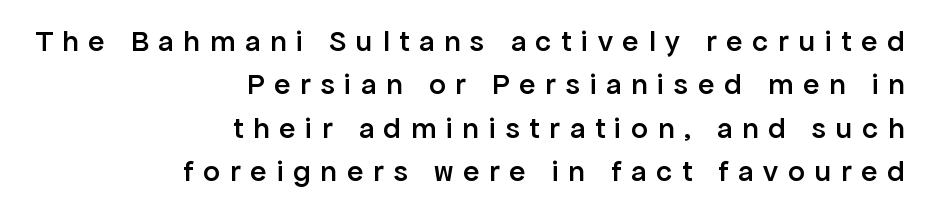
Q: Is the text bold? A: Semi-bold.
Q: Is the text italic (slanted)? A: No, it is upright.
Q: Is the typeface a serif or a sans-serif typeface? A: Sans-serif.
Q: Is the text underlined? A: No.
Q: How is the paragraph aligned? A: Right-aligned.
Q: Is the spacing between letters normal or unusually wide? A: Unusually wide.
Q: Is the spacing between lines tight, normal or loose? A: Normal.
Q: Width (condensed, normal, or wide)? A: Normal.
Q: Stroke contrast? A: Low.
Q: x-height? A: Medium.
Q: Monospaced? A: No.
